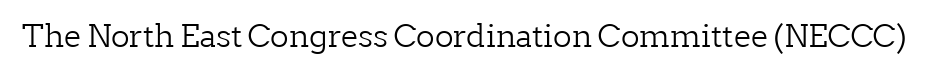
The image shows 31 px light serif type, upright; set normal letter spacing, not underlined; low stroke contrast and a medium x-height.
